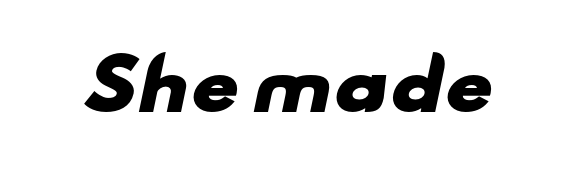
{"serif": "no", "bold": "yes", "weight": "heavy", "width": "wide", "stroke_contrast": "low", "x_height": "small", "monospaced": "no", "underline": "no", "letter_spacing": "normal", "letter_spacing_em": 0.0, "glyph_px": 69}
